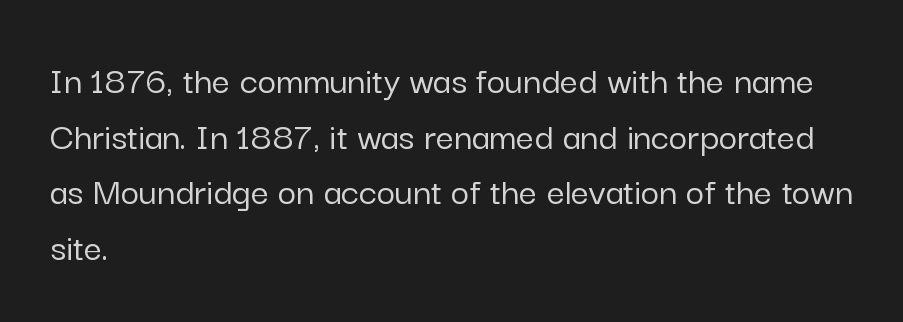
The image shows 40 px sans-serif type, upright; set left-aligned, normal line spacing (1.39x), normal letter spacing, not underlined; low stroke contrast and a medium x-height.
